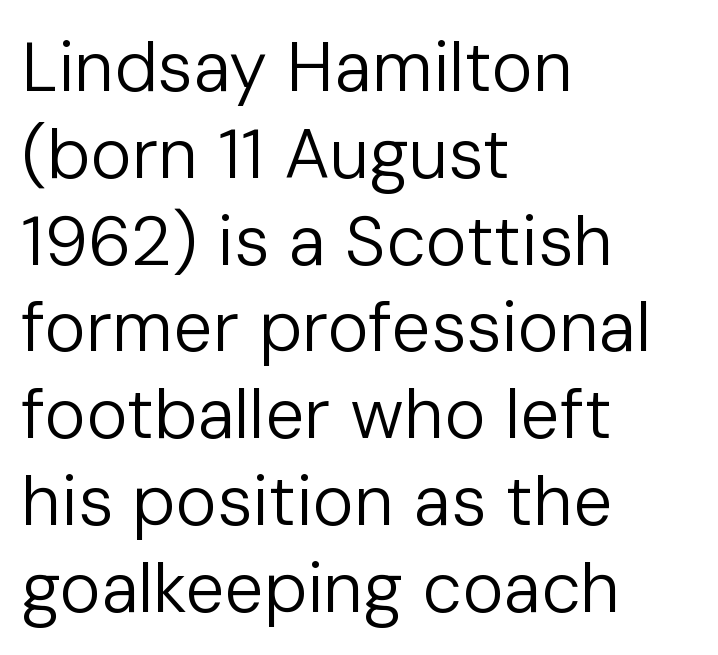
{"serif": "no", "italic": "no", "bold": "no", "weight": "regular", "width": "normal", "stroke_contrast": "low", "x_height": "medium", "monospaced": "no", "underline": "no", "align": "left", "line_spacing_ratio": 1.24, "letter_spacing": "normal", "letter_spacing_em": 0.0, "glyph_px": 70}
